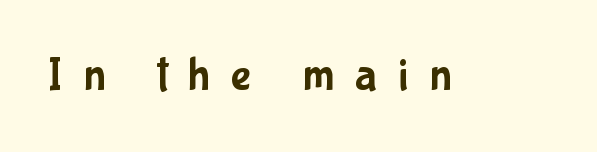
Q: Is the text italic (slanted)? A: No, it is upright.
Q: Is the typeface a serif or a sans-serif typeface? A: Sans-serif.
Q: Is the text underlined? A: No.
Q: Is the spacing between letters normal or unusually wide? A: Unusually wide.
Q: Width (condensed, normal, or wide)? A: Condensed.
Q: Stroke contrast? A: Low.
Q: x-height? A: Medium.
Q: Monospaced? A: No.
